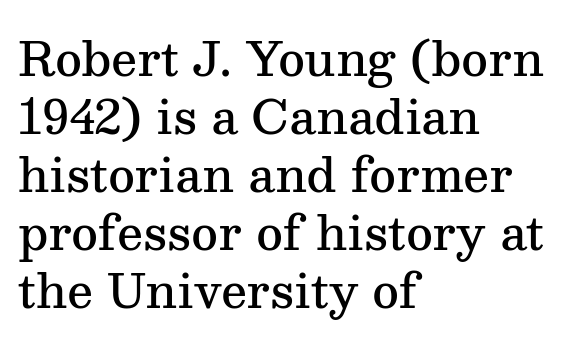
Q: Is the text bold? A: Semi-bold.
Q: Is the text italic (slanted)? A: No, it is upright.
Q: Is the typeface a serif or a sans-serif typeface? A: Serif.
Q: Is the text underlined? A: No.
Q: How is the paragraph aligned? A: Left-aligned.
Q: Is the spacing between letters normal or unusually wide? A: Normal.
Q: Is the spacing between lines tight, normal or loose? A: Normal.
Q: Width (condensed, normal, or wide)? A: Normal.
Q: Stroke contrast? A: Medium.
Q: x-height? A: Medium.
Q: Monospaced? A: No.
